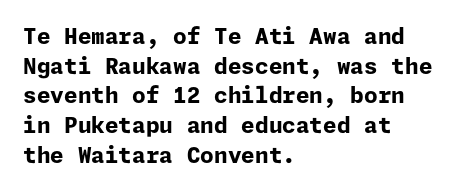
The image shows 22 px bold type, upright; set left-aligned, normal line spacing (1.35x), normal letter spacing, not underlined.
